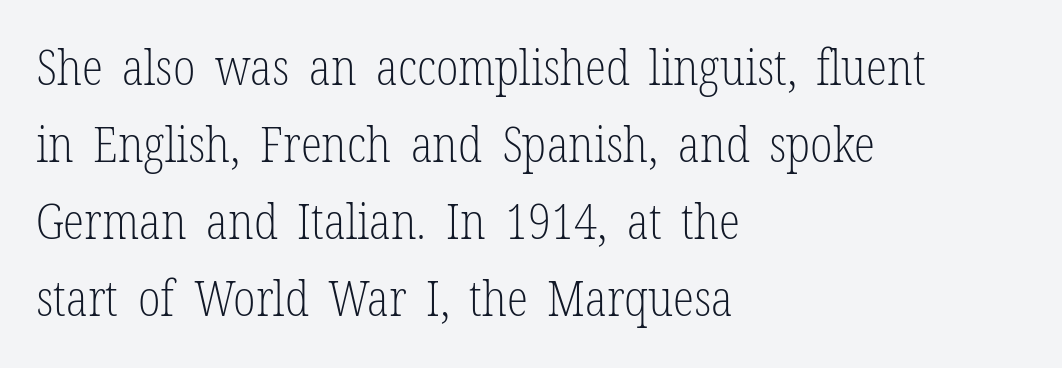
Q: Is the text bold? A: No.
Q: Is the text italic (slanted)? A: No, it is upright.
Q: Is the typeface a serif or a sans-serif typeface? A: Serif.
Q: Is the text underlined? A: No.
Q: How is the paragraph aligned? A: Left-aligned.
Q: Is the spacing between letters normal or unusually wide? A: Normal.
Q: Is the spacing between lines tight, normal or loose? A: Normal.
Q: Width (condensed, normal, or wide)? A: Condensed.
Q: Stroke contrast? A: Low.
Q: x-height? A: Medium.
Q: Monospaced? A: No.
